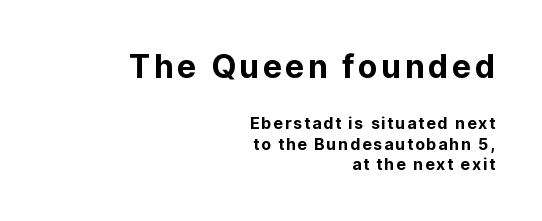
Q: Is the text bold? A: Yes.
Q: Is the text italic (slanted)? A: No, it is upright.
Q: Is the typeface a serif or a sans-serif typeface? A: Sans-serif.
Q: Is the text underlined? A: No.
Q: How is the paragraph aligned? A: Right-aligned.
Q: Is the spacing between lines tight, normal or loose? A: Normal.
Q: Which block of text is set in a larger size, the first (top) or the second (bottom)? A: The first (top) one.
Q: Width (condensed, normal, or wide)? A: Normal.
Q: Stroke contrast? A: Low.
Q: x-height? A: Medium.
Q: Monospaced? A: No.
